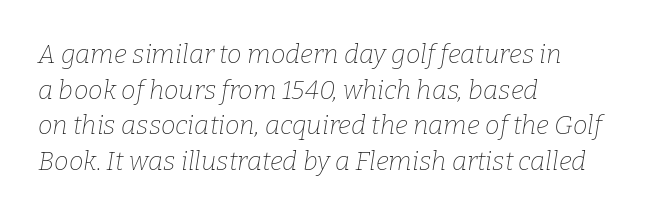
Q: Is the text bold? A: No.
Q: Is the text italic (slanted)? A: Yes, it leans right by about 9 degrees.
Q: Is the text underlined? A: No.
Q: How is the paragraph aligned? A: Left-aligned.
Q: Is the spacing between letters normal or unusually wide? A: Normal.
Q: Is the spacing between lines tight, normal or loose? A: Normal.
